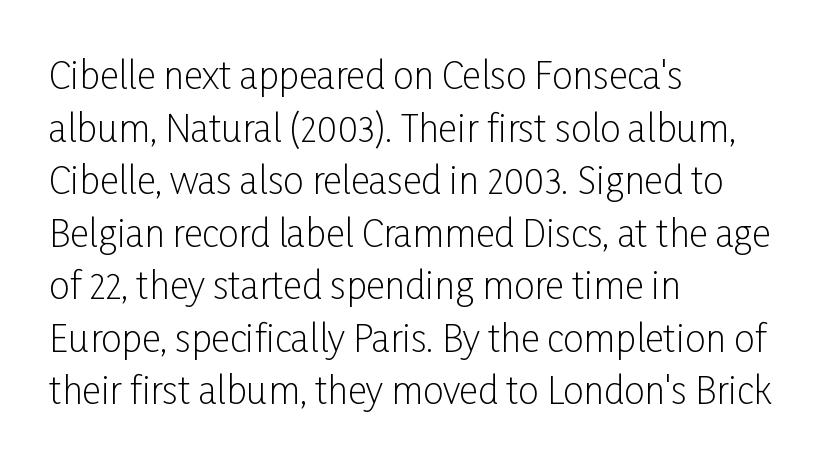
Each line starts at the same left margin while the right side varies. The words here are not underlined. When letters stand straight like this, we call the style roman or upright. You can tell from the bare stems that sans-serif type was used. Bold? No — there's no thickening of the strokes. Default kerning and tracking; the words read as compact shapes.
